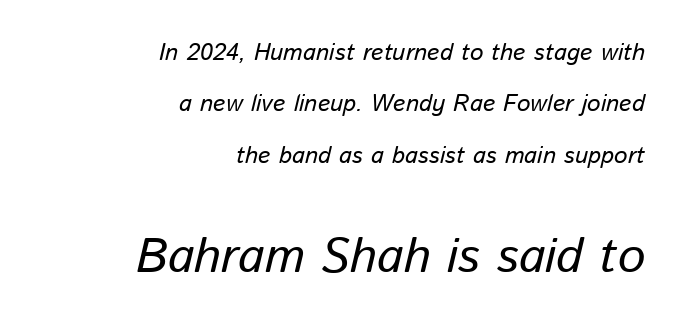
Varying glyph widths throughout — classic text-font behaviour. Between these two stacked blocks, the lower one wins on size. When letters slant like this, we call the style italic. The paragraph shown leans on its right margin. A typesetter would call this leading open, well beyond the default.
